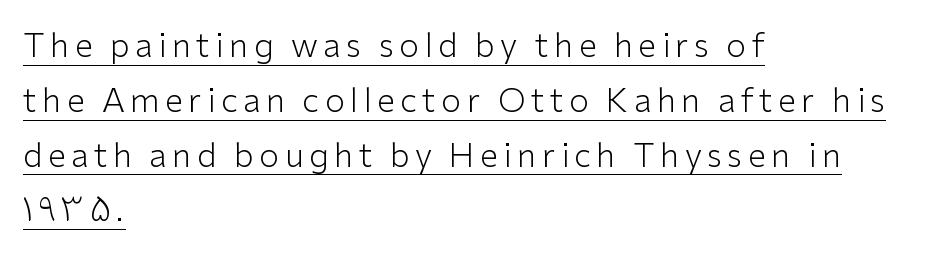
Every word sits above its own underline. Classification — sans serif. Nope, not italic — everything's standing straight. The lines in this sample share a left origin and differ only in where they stop. The rendering uses natural spacing where letterforms have individual widths.
